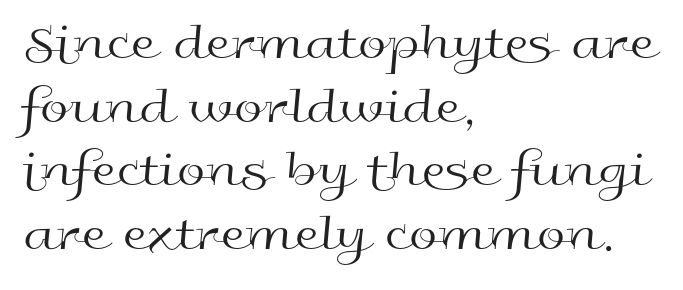
Q: Is the text bold? A: No.
Q: Is the text italic (slanted)? A: No, it is upright.
Q: Is the typeface a serif or a sans-serif typeface? A: Sans-serif.
Q: Is the text underlined? A: No.
Q: How is the paragraph aligned? A: Left-aligned.
Q: Is the spacing between letters normal or unusually wide? A: Normal.
Q: Is the spacing between lines tight, normal or loose? A: Normal.
Q: Width (condensed, normal, or wide)? A: Wide.
Q: x-height? A: Medium.
Q: Monospaced? A: No.
